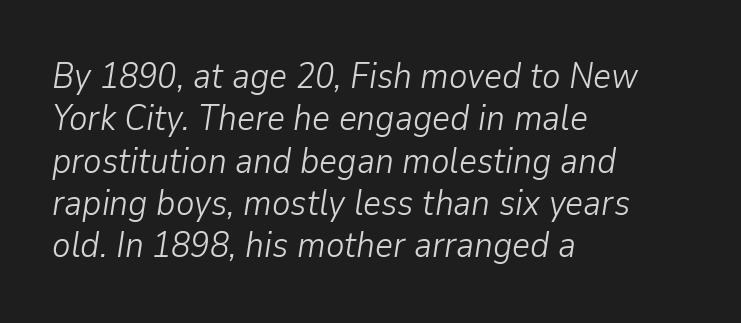
Characters follow at the spacing the type designer built in. Left-aligned paragraph, ragged on the right. An italicized treatment has been applied to the whole sample. The characters are drawn with everyday or finer stroke widths. The rendering uses natural spacing where letterforms have individual widths.
